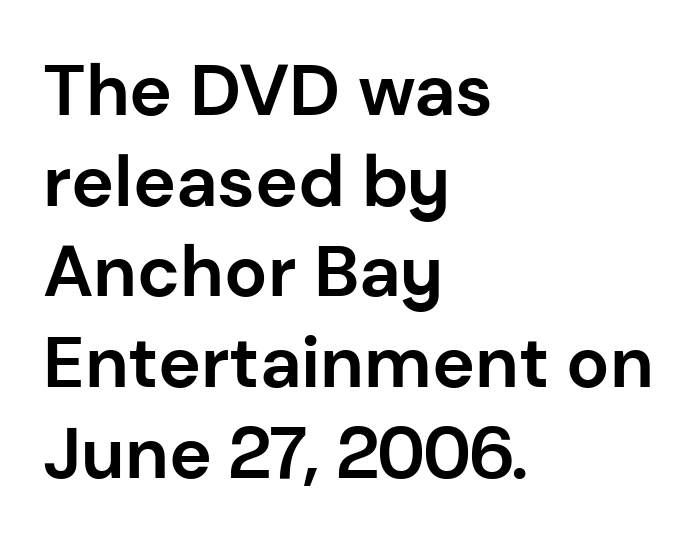
Q: Is the text bold? A: Yes.
Q: Is the text italic (slanted)? A: No, it is upright.
Q: Is the typeface a serif or a sans-serif typeface? A: Sans-serif.
Q: Is the text underlined? A: No.
Q: How is the paragraph aligned? A: Left-aligned.
Q: Is the spacing between letters normal or unusually wide? A: Normal.
Q: Is the spacing between lines tight, normal or loose? A: Normal.
Q: Width (condensed, normal, or wide)? A: Normal.
Q: Stroke contrast? A: Low.
Q: x-height? A: Medium.
Q: Monospaced? A: No.
